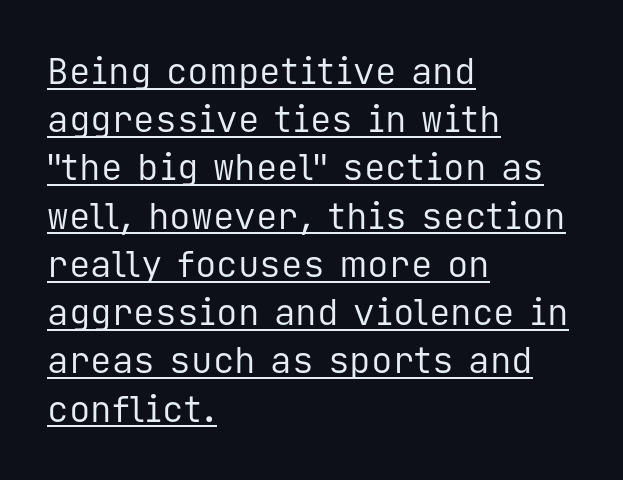
These lines are rendered in a fixed-pitch font. Unlike italic type, these characters show no tilt at all. Leftover space on each line is placed entirely after the last word. Looks like someone drew a line under every word here. Is the type heavy? It reads as light-to-regular instead. The letterforms sit shoulder to shoulder at normal distance.
